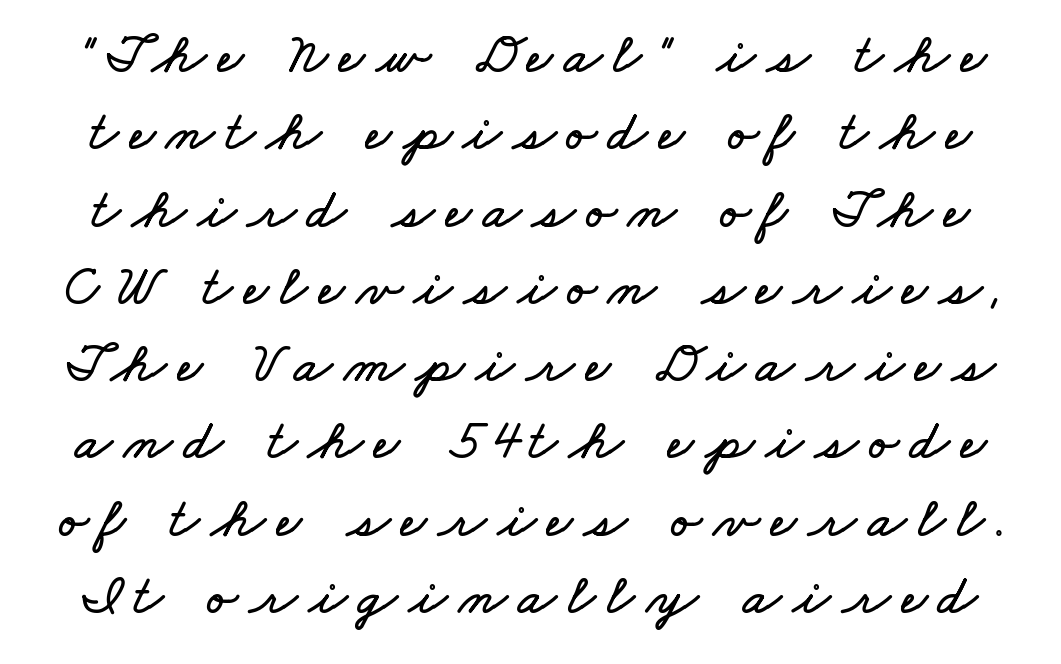
The image shows 56 px wide type; set normal line spacing (1.38x), unusually wide letter spacing (+0.2 em), not underlined; low stroke contrast and a small x-height.
